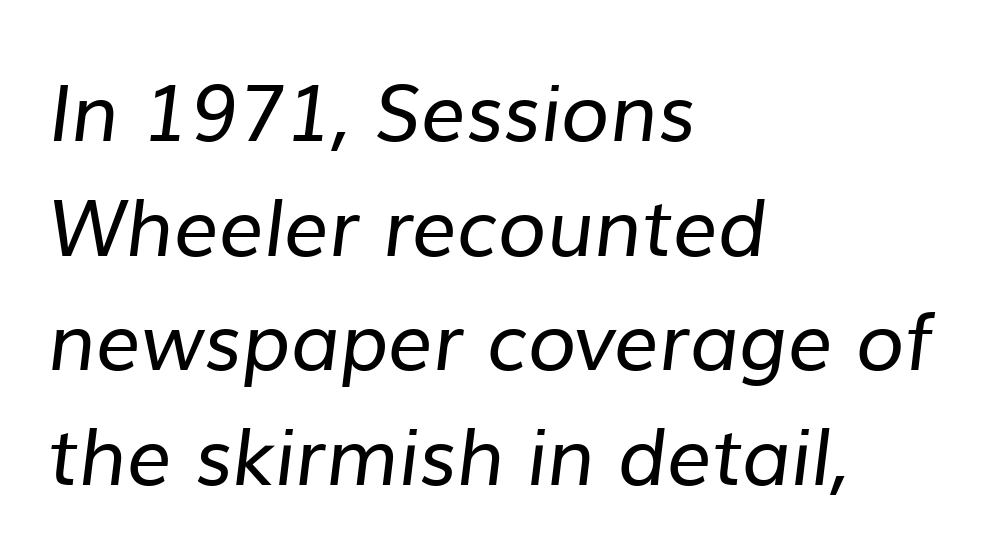
Q: Is the text bold? A: No.
Q: Is the typeface a serif or a sans-serif typeface? A: Sans-serif.
Q: Is the text underlined? A: No.
Q: How is the paragraph aligned? A: Left-aligned.
Q: Is the spacing between letters normal or unusually wide? A: Normal.
Q: Is the spacing between lines tight, normal or loose? A: Normal.
Q: Width (condensed, normal, or wide)? A: Normal.
Q: Stroke contrast? A: Low.
Q: x-height? A: Medium.
Q: Monospaced? A: No.
